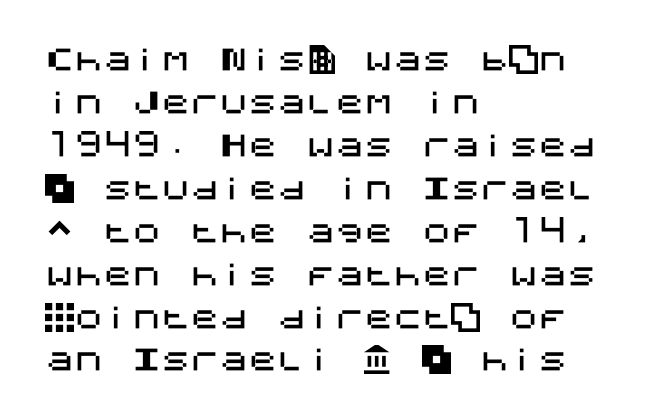
{"serif": "no", "italic": "no", "width": "normal", "stroke_contrast": "medium", "x_height": "large", "underline": "no", "align": "left", "line_spacing": "normal", "line_spacing_ratio": 1.48, "letter_spacing": "normal", "letter_spacing_em": 0.0, "glyph_px": 29}
